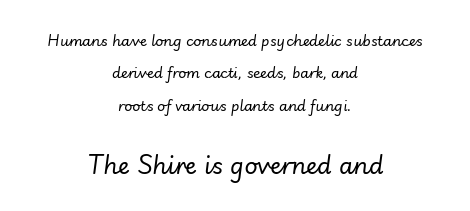
The image shows 23 px text type, italic (leaning right); set centered, loose line spacing (2.32x), normal letter spacing, not underlined; the second (bottom) block is 1.64x larger.
